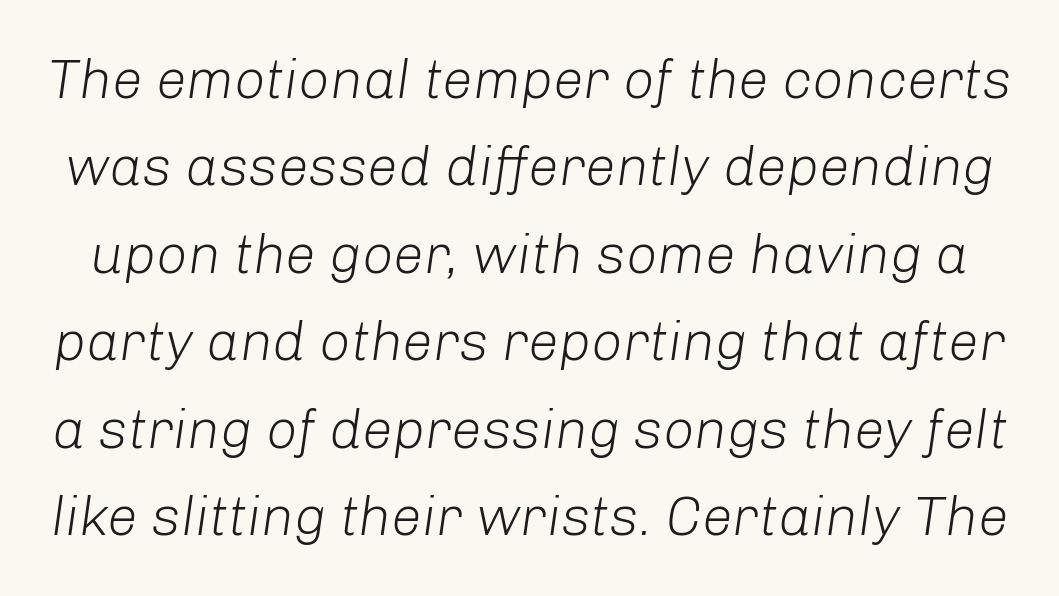
The image shows 55 px light type, italic (leaning right); set normal line spacing (1.59x), normal letter spacing, not underlined; low stroke contrast and a medium x-height.
